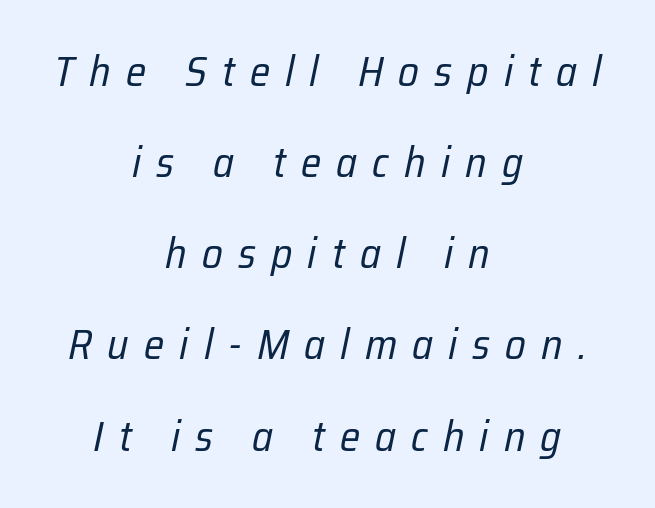
{"italic": "yes", "lean": "right", "slant_degrees": 12, "bold": "no", "weight": "regular", "width": "condensed", "stroke_contrast": "low", "x_height": "medium", "monospaced": "no", "underline": "no", "align": "center", "line_spacing": "loose", "line_spacing_ratio": 2.17, "letter_spacing": "wide", "letter_spacing_em": 0.36, "glyph_px": 42}
